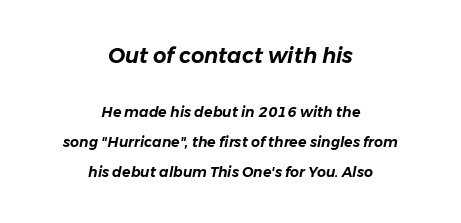
The image shows 21 px text type, italic (leaning right); set centered, loose line spacing (2.12x), normal letter spacing, not underlined; the first (top) block is 1.5x larger.
